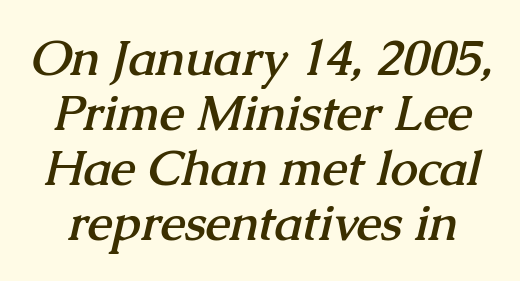
The rendering uses a bold face; every stroke is thick and dark. Looks like regular typesetting: each glyph gets only the width it needs. The vertical gap from one line to the next is small. Regarding serifs, this sample has them.
